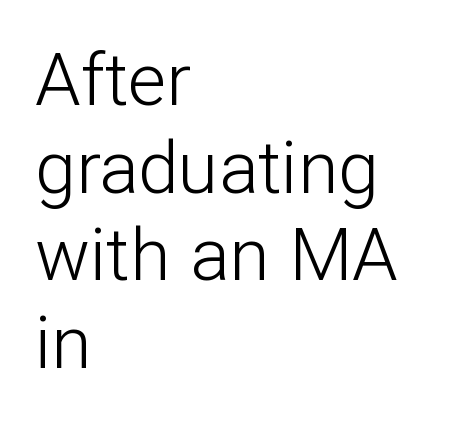
The image shows 73 px light sans-serif type, upright; set left-aligned, line spacing 1.2x, normal letter spacing, not underlined; low stroke contrast and a medium x-height.
